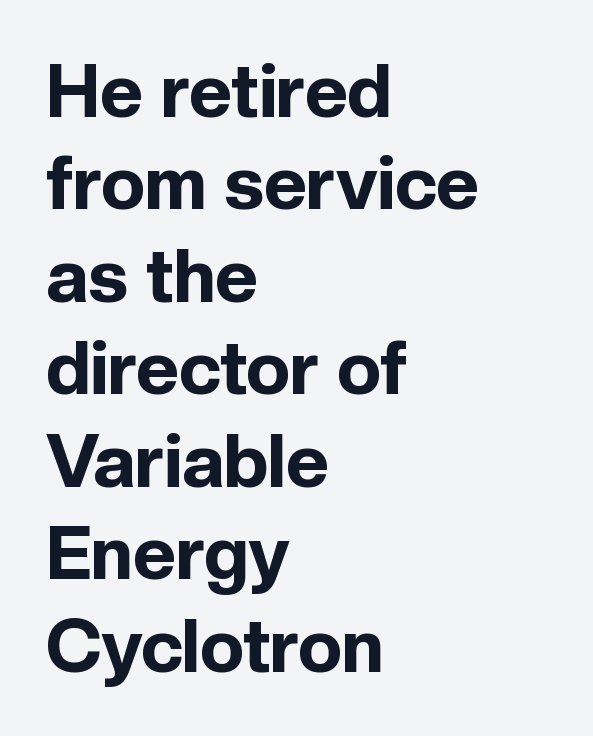
{"serif": "no", "italic": "no", "bold": "yes", "weight": "bold", "width": "normal", "x_height": "medium", "monospaced": "no", "underline": "no", "align": "left", "line_spacing": "normal", "line_spacing_ratio": 1.25, "letter_spacing": "normal", "letter_spacing_em": 0.0, "glyph_px": 74}
